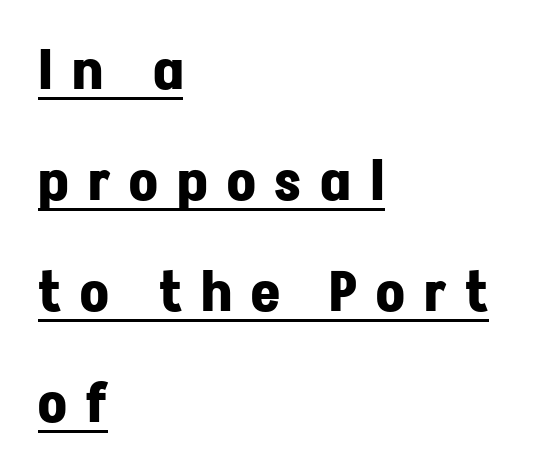
{"serif": "no", "italic": "no", "bold": "yes", "weight": "bold", "width": "normal", "stroke_contrast": "low", "x_height": "medium", "monospaced": "no", "underline": "yes", "align": "left", "line_spacing": "loose", "line_spacing_ratio": 1.98, "letter_spacing": "wide", "letter_spacing_em": 0.34, "glyph_px": 56}
